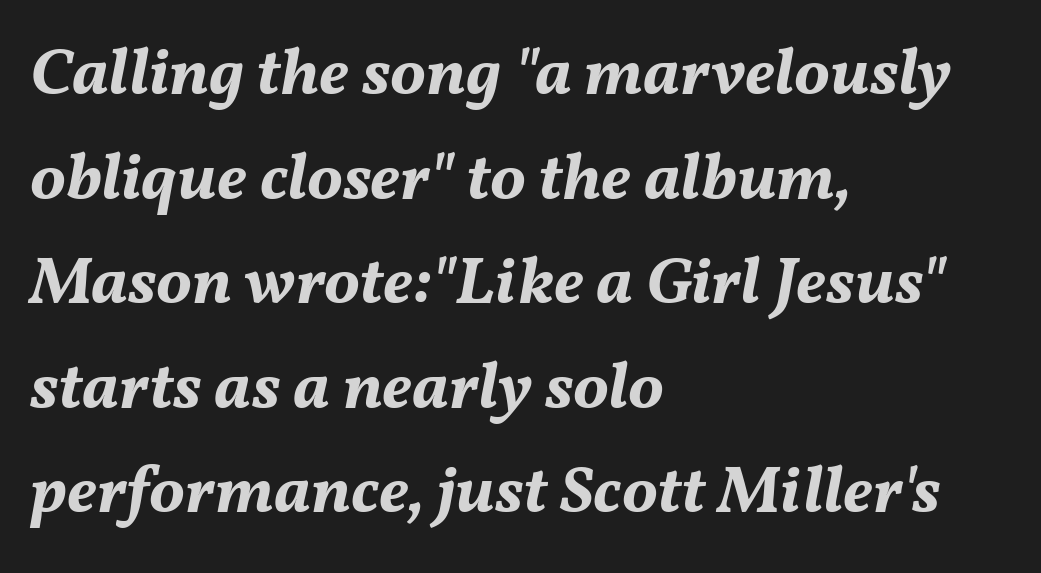
Q: Is the text bold? A: Yes.
Q: Is the text italic (slanted)? A: Yes, it leans right by about 11 degrees.
Q: Is the text underlined? A: No.
Q: How is the paragraph aligned? A: Left-aligned.
Q: Is the spacing between letters normal or unusually wide? A: Normal.
Q: Is the spacing between lines tight, normal or loose? A: Normal.
Q: Width (condensed, normal, or wide)? A: Normal.
Q: Stroke contrast? A: Medium.
Q: x-height? A: Medium.
Q: Monospaced? A: No.
